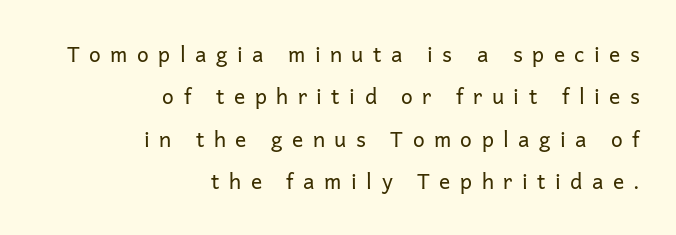
{"italic": "no", "bold": "no", "underline": "no", "align": "right", "line_spacing": "loose", "line_spacing_ratio": 2.02, "letter_spacing": "wide", "letter_spacing_em": 0.45, "glyph_px": 21}
